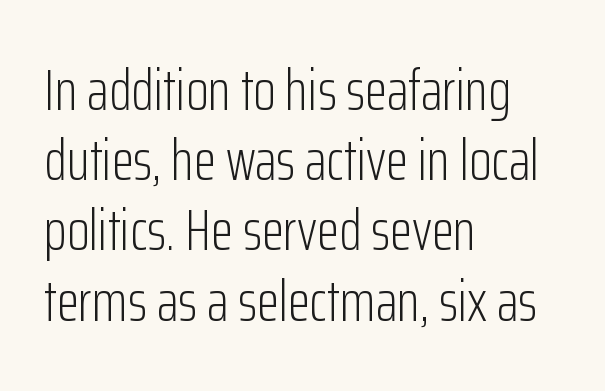
The image shows 58 px light, condensed sans-serif type, upright; set left-aligned, line spacing 1.21x, normal letter spacing, not underlined; low stroke contrast and a medium x-height.
